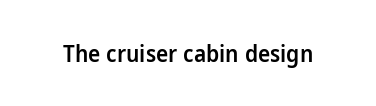
The image shows 23 px text type, upright; set normal letter spacing, not underlined.
